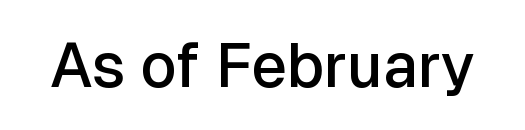
Q: Is the text bold? A: Semi-bold.
Q: Is the text italic (slanted)? A: No, it is upright.
Q: Is the typeface a serif or a sans-serif typeface? A: Sans-serif.
Q: Is the text underlined? A: No.
Q: Is the spacing between letters normal or unusually wide? A: Normal.
Q: Width (condensed, normal, or wide)? A: Normal.
Q: Stroke contrast? A: Low.
Q: x-height? A: Medium.
Q: Monospaced? A: No.
